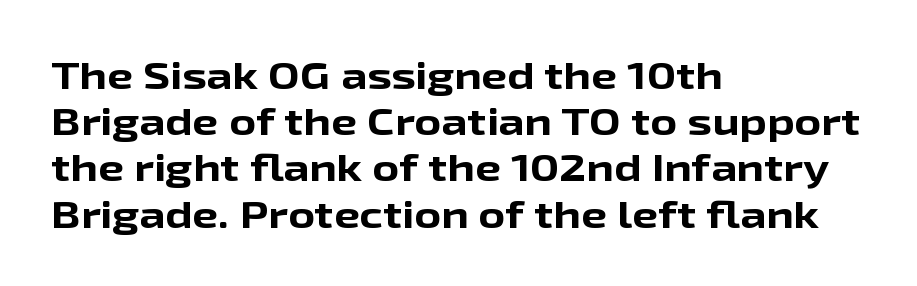
{"serif": "no", "italic": "no", "bold": "yes", "weight": "bold", "width": "wide", "stroke_contrast": "low", "x_height": "medium", "monospaced": "no", "underline": "no", "align": "left", "line_spacing": "normal", "line_spacing_ratio": 1.25, "letter_spacing": "normal", "letter_spacing_em": 0.0, "glyph_px": 37}
